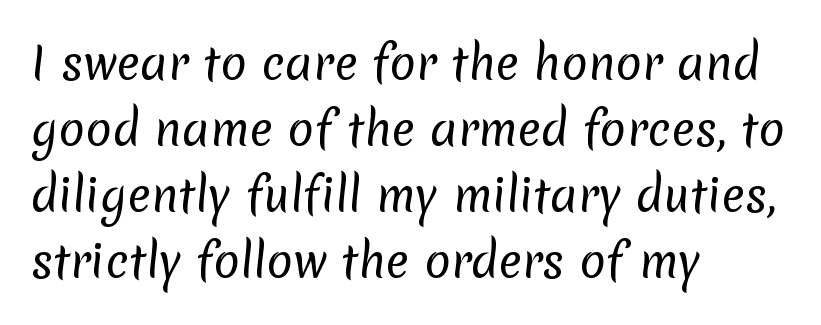
The image shows 44 px regular-weight sans-serif type; set left-aligned, normal line spacing (1.5x), normal letter spacing, not underlined; low stroke contrast and a medium x-height.
